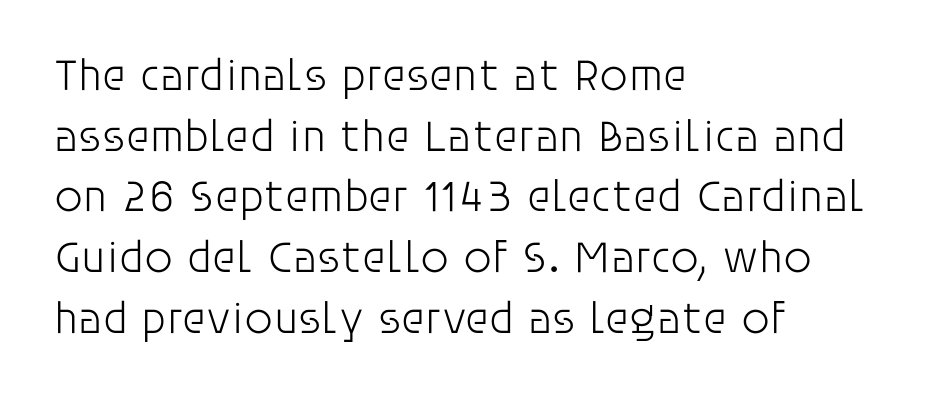
{"serif": "no", "italic": "no", "bold": "no", "weight": "light", "width": "normal", "stroke_contrast": "low", "x_height": "large", "monospaced": "no", "underline": "no", "align": "left", "line_spacing": "normal", "line_spacing_ratio": 1.35, "letter_spacing": "normal", "letter_spacing_em": 0.0, "glyph_px": 45}
